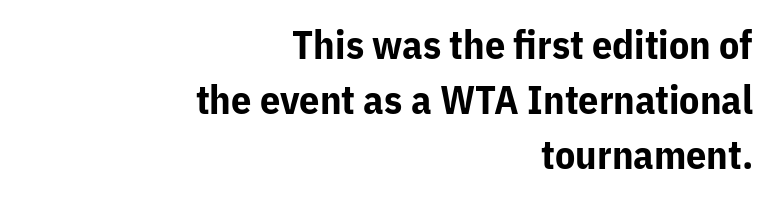
The image shows 40 px bold sans-serif type, upright; set right-aligned, normal line spacing (1.37x), normal letter spacing, not underlined; low stroke contrast and a medium x-height.
